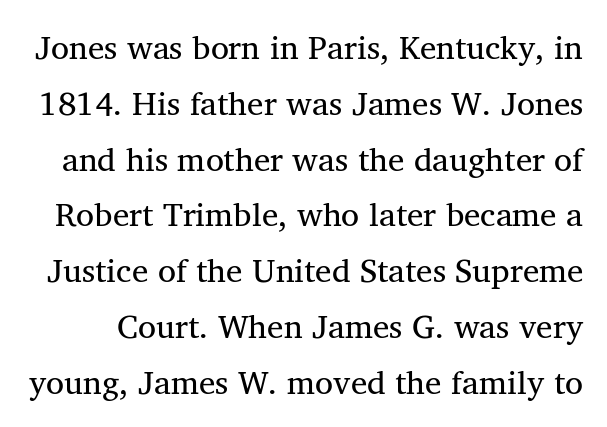
{"serif": "yes", "italic": "no", "bold": "no", "weight": "regular", "width": "normal", "stroke_contrast": "medium", "x_height": "medium", "monospaced": "no", "underline": "no", "line_spacing": "normal", "line_spacing_ratio": 1.69, "letter_spacing": "normal", "letter_spacing_em": 0.0, "glyph_px": 33}
